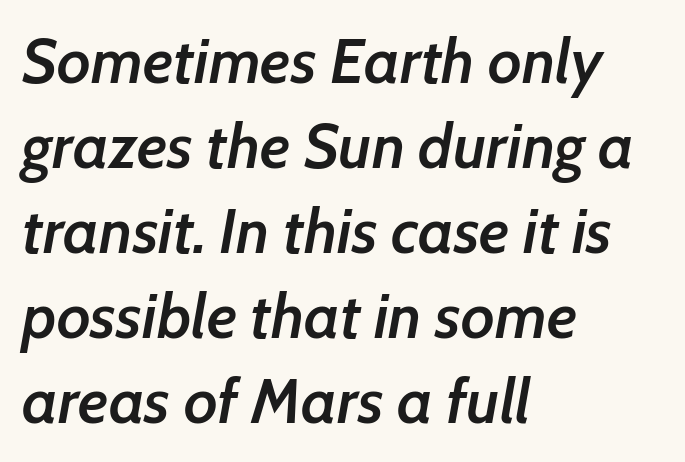
{"italic": "yes", "lean": "right", "slant_degrees": 7, "bold": "semi", "weight": "semibold", "width": "normal", "stroke_contrast": "low", "x_height": "medium", "monospaced": "no", "underline": "no", "align": "left", "line_spacing": "normal", "line_spacing_ratio": 1.35, "letter_spacing": "normal", "letter_spacing_em": 0.0, "glyph_px": 63}
